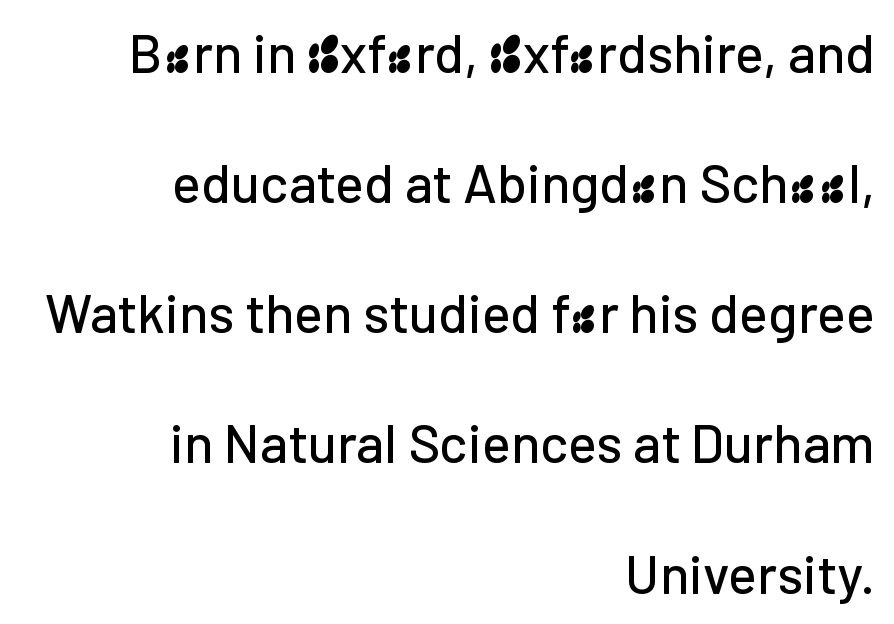
Q: Is the text italic (slanted)? A: No, it is upright.
Q: Is the typeface a serif or a sans-serif typeface? A: Sans-serif.
Q: Is the text underlined? A: No.
Q: How is the paragraph aligned? A: Right-aligned.
Q: Is the spacing between letters normal or unusually wide? A: Normal.
Q: Is the spacing between lines tight, normal or loose? A: Loose.
Q: Width (condensed, normal, or wide)? A: Normal.
Q: Stroke contrast? A: Low.
Q: x-height? A: Medium.
Q: Monospaced? A: No.
